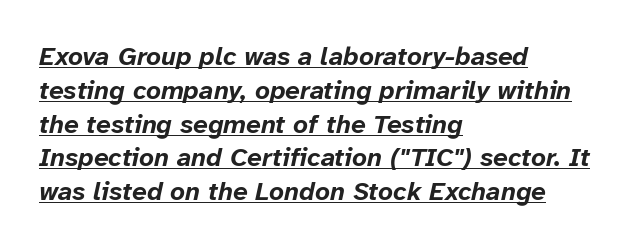
The letters sit at their default tracking, neither squeezed nor spread. The glyphs look as if they've been sheared to an angle. In terms of leading, this rendering sits right in the middle. The lettering is marked with a stroke running underneath it. Each line starts at the same left margin while the right side varies. A full-strength bold gives these letters their thick strokes.
